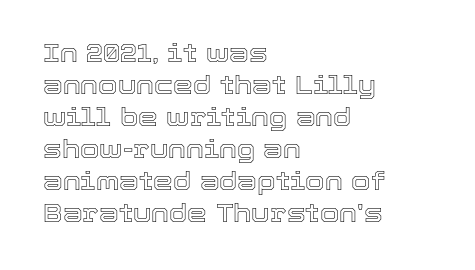
Summary of vertical rhythm: regular, with standard interline spacing. The string is rendered with underlining switched off. This rendering uses left alignment, leaving the right contour irregular. The lettering stays uniformly vertical, giving the passage a roman look. The horizontal fit of the characters is conventional and even.
